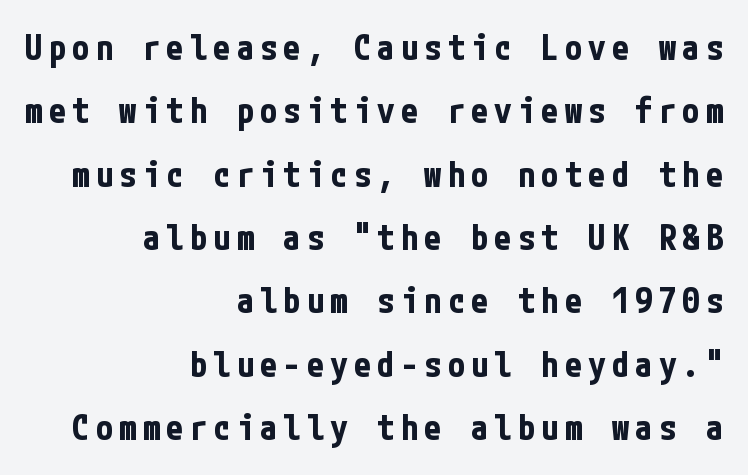
The image shows 35 px bold, condensed sans-serif type, upright; set right-aligned, line spacing 1.81x, not underlined; low stroke contrast and a medium x-height.
